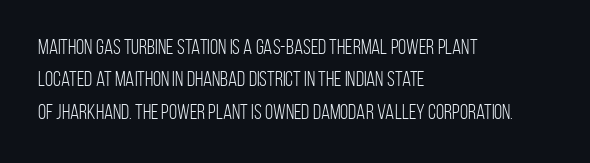
The image shows 21 px text type, upright; set left-aligned, normal line spacing (1.54x), normal letter spacing, not underlined.
